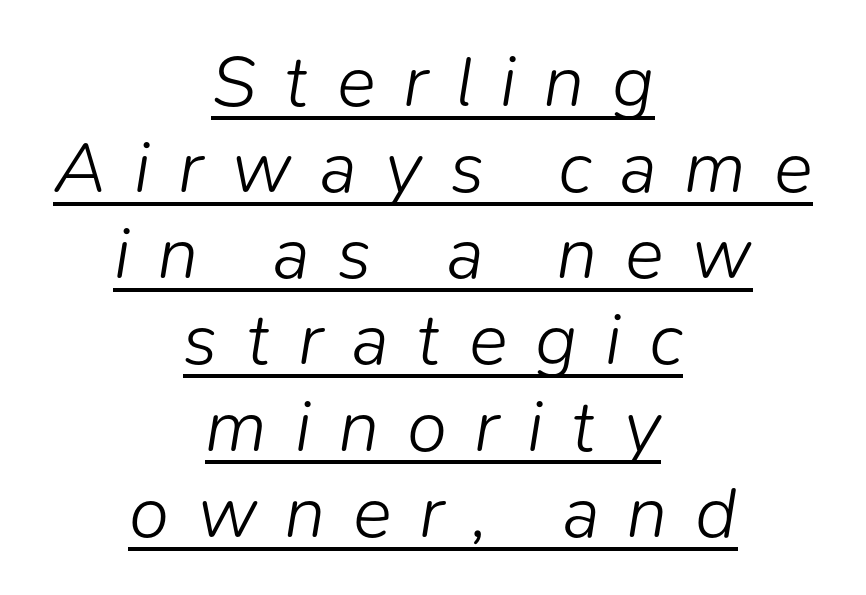
Designer's note — italics engaged. This reads as an unemphasized weight, regular at the heaviest. Compared with undecorated copy, this sample adds a rule below the words. The horizontal fit of the characters is loose and conspicuously gappy. Notice how the passage keeps no hard edge, just a central spine. Proportional: the letters do not fall into vertical columns.
